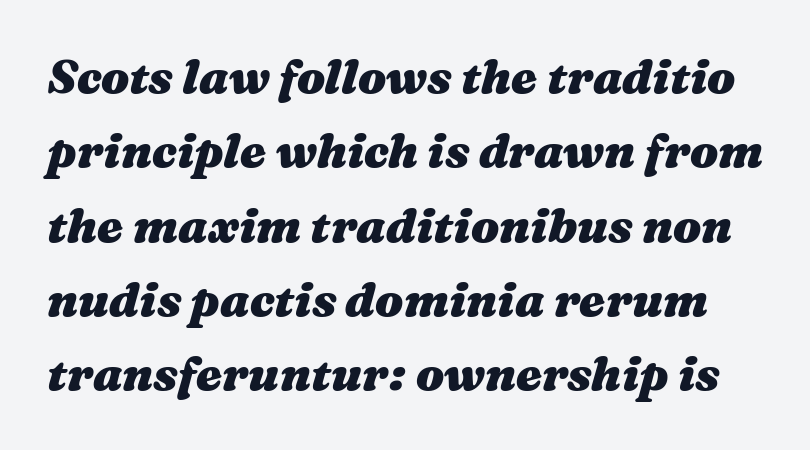
These lines are rendered in a variable-pitch font. Each row of text sits above clean, open space. The line texture is even and compact thanks to regular tracking. Students, this is bold: see how much ink each stroke carries. Whoever set this chose a conventional vertical rhythm.
